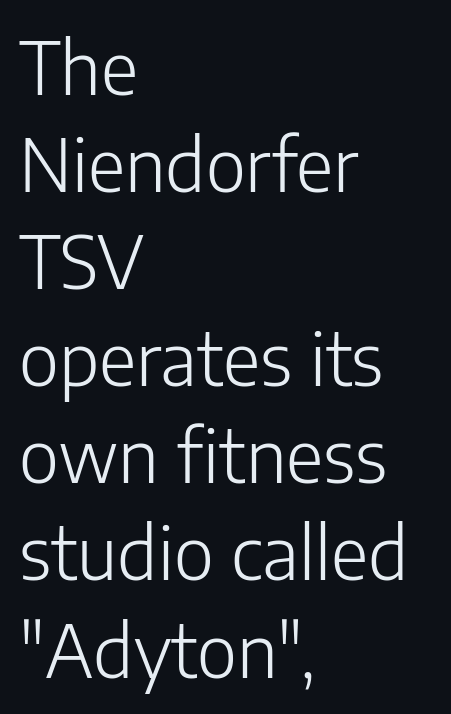
Q: Is the text bold? A: No.
Q: Is the text italic (slanted)? A: No, it is upright.
Q: Is the typeface a serif or a sans-serif typeface? A: Sans-serif.
Q: Is the text underlined? A: No.
Q: How is the paragraph aligned? A: Left-aligned.
Q: Is the spacing between letters normal or unusually wide? A: Normal.
Q: Is the spacing between lines tight, normal or loose? A: Normal.
Q: Width (condensed, normal, or wide)? A: Normal.
Q: Stroke contrast? A: Low.
Q: x-height? A: Medium.
Q: Monospaced? A: No.
